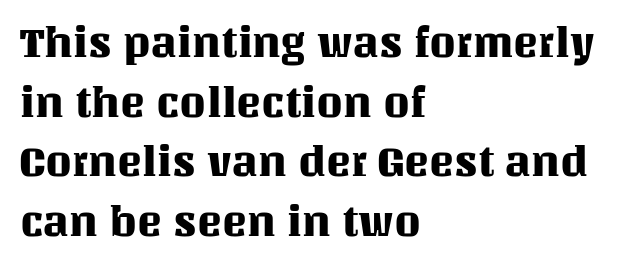
Q: Is the text italic (slanted)? A: No, it is upright.
Q: Is the text underlined? A: No.
Q: How is the paragraph aligned? A: Left-aligned.
Q: Is the spacing between letters normal or unusually wide? A: Normal.
Q: Is the spacing between lines tight, normal or loose? A: Normal.
Q: Width (condensed, normal, or wide)? A: Normal.
Q: Stroke contrast? A: Medium.
Q: x-height? A: Large.
Q: Monospaced? A: No.
